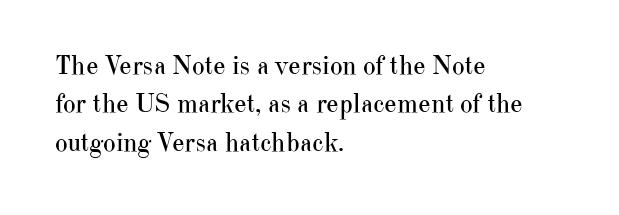
{"italic": "no", "bold": "no", "underline": "no", "align": "left", "line_spacing": "normal", "line_spacing_ratio": 1.42, "letter_spacing": "normal", "letter_spacing_em": 0.0, "glyph_px": 27}
